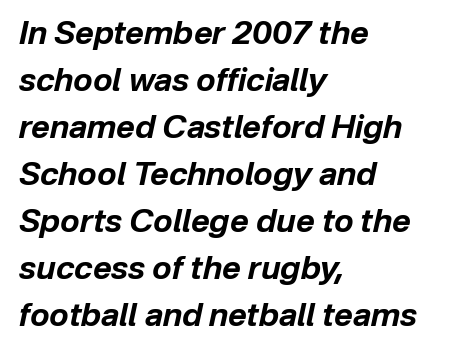
Characters follow at the spacing the type designer built in. Reading down the column, the eye jumps a familiar distance to each next line. Layout note: lines flush left. Quick note: underline off. Caption: bold face, heavy strokes. The passage shown leans; its letterforms are oblique.
